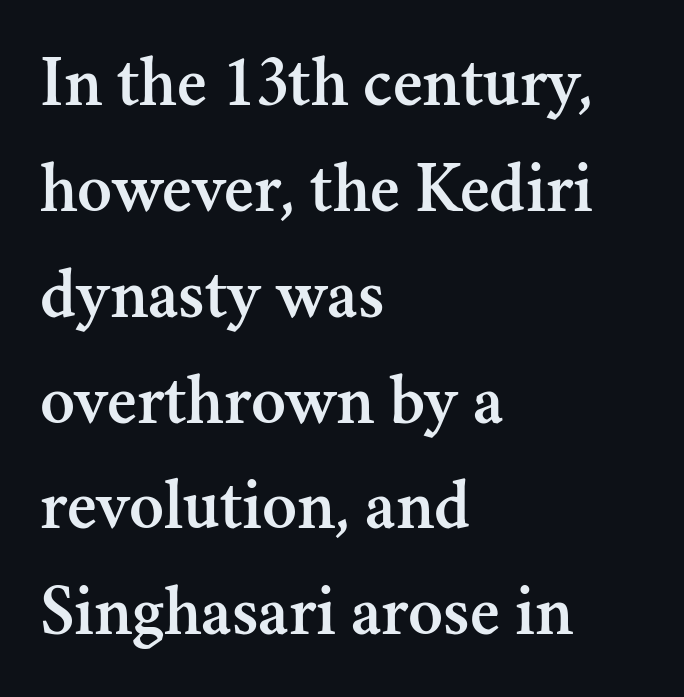
The image shows 72 px serif type, upright; set left-aligned, normal line spacing (1.47x), normal letter spacing, not underlined; medium stroke contrast and a small x-height.
